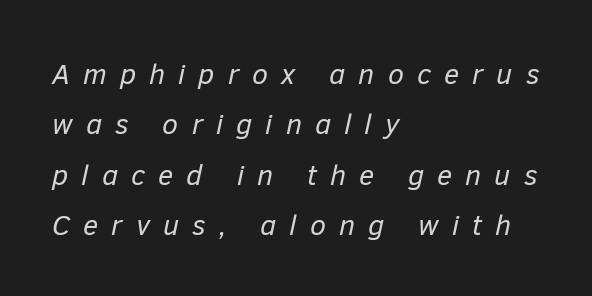
The image shows 29 px regular-weight type, italic (leaning right); set left-aligned, line spacing 1.74x, unusually wide letter spacing (+0.45 em), not underlined; low stroke contrast and a medium x-height.
